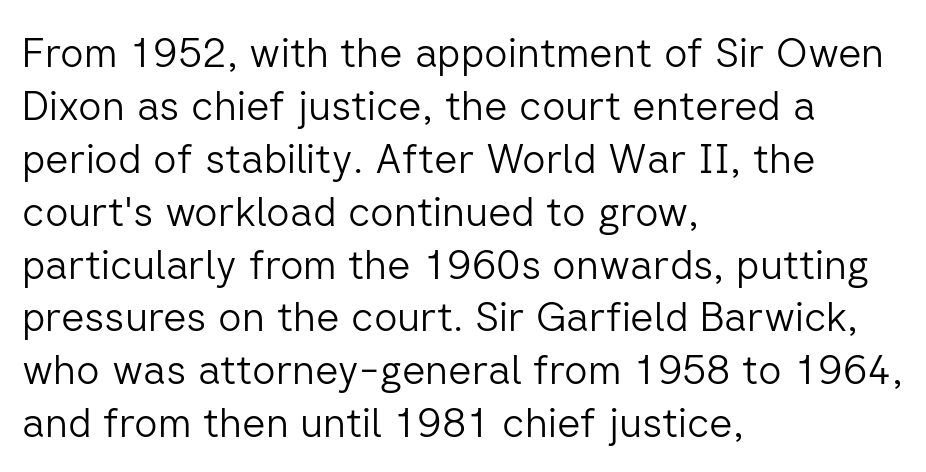
The image shows 41 px light sans-serif type, upright; set left-aligned, normal line spacing (1.29x), normal letter spacing, not underlined; low stroke contrast and a medium x-height.
